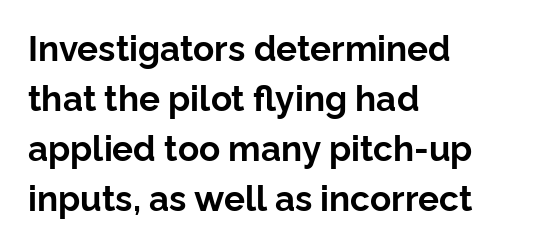
If you drew a line through each stem, it would be perfectly vertical. Is the letter spacing exaggerated? No — it looks like the ordinary default. Visually the block forms a straight wall on the left and a jagged coastline on the right. Are there feet on the stems? There aren't — it's a sans. The rendering uses a bold face; every stroke is thick and dark. Here the designer chose a conventional face with non-uniform glyph widths.
